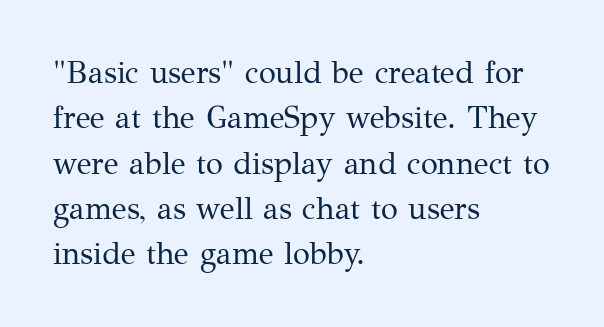
Compared with a typical body face, this is equally light or lighter still. The passage shown stacks its lines at a standard gap. Little horizontal feet cap the strokes, marking this as serif type. Do the characters align in a grid? No, the font is proportional. The setting favours the left margin, as ordinary paragraphs usually do.
